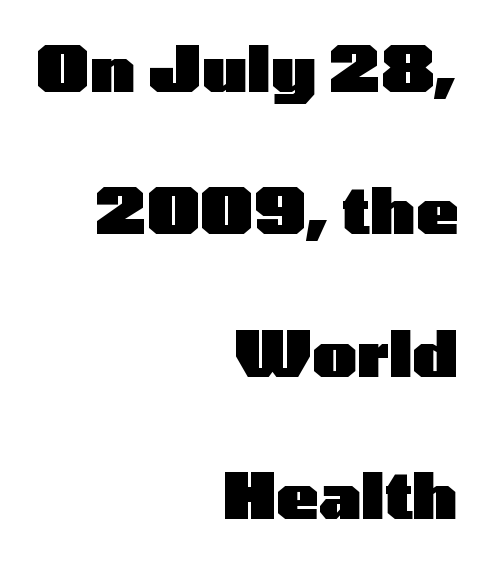
The passage shown stacks its lines with a broad gap. Proportional: the letters do not fall into vertical columns. A clean baseline with only descenders dipping below it. You can tell from the bare stems that sans-serif type was used.
